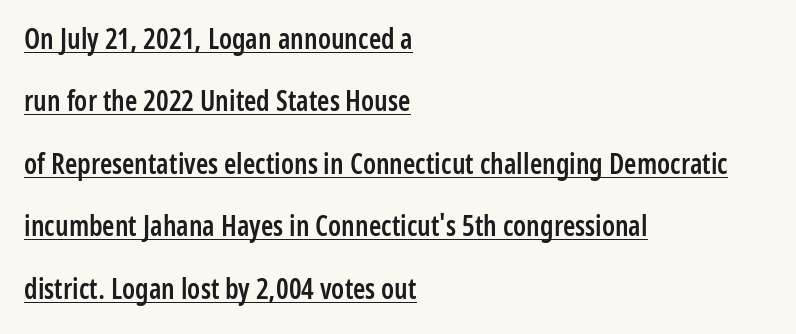
{"serif": "no", "italic": "no", "bold": "semi", "weight": "semibold", "width": "condensed", "stroke_contrast": "low", "x_height": "medium", "monospaced": "no", "underline": "yes", "align": "left", "line_spacing": "loose", "line_spacing_ratio": 2.23, "letter_spacing": "normal", "letter_spacing_em": 0.0, "glyph_px": 28}
